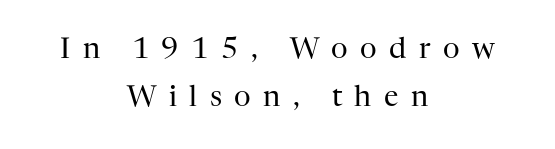
In CSS terms this would be text-align: center. Designer's note — italics off, roman on. This rendering features lettering with no underline. Here the designer chose a conventional face with non-uniform glyph widths. Here the glyphs are tracked loosely, breaking word shapes into spaced letters. No extra ink here — the face is not bold.
